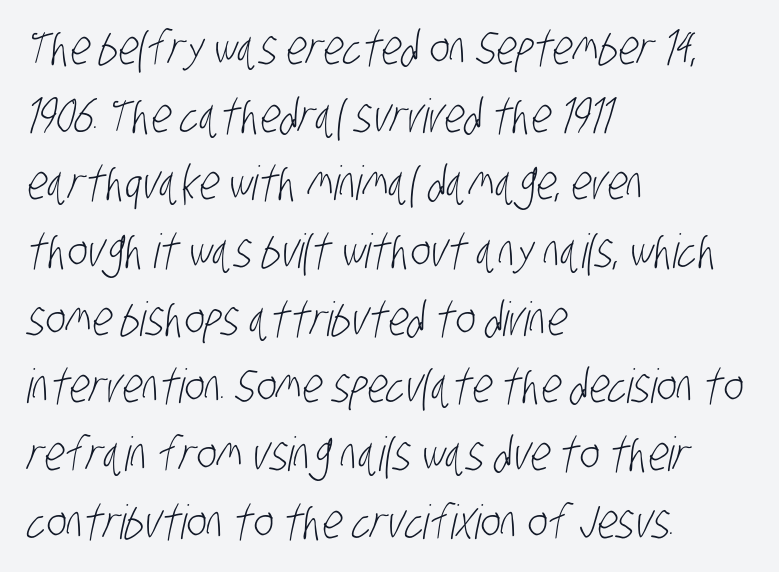
Q: Is the text bold? A: No.
Q: Is the typeface a serif or a sans-serif typeface? A: Sans-serif.
Q: Is the text underlined? A: No.
Q: How is the paragraph aligned? A: Left-aligned.
Q: Is the spacing between letters normal or unusually wide? A: Normal.
Q: Is the spacing between lines tight, normal or loose? A: Normal.
Q: Width (condensed, normal, or wide)? A: Condensed.
Q: Stroke contrast? A: Low.
Q: x-height? A: Large.
Q: Monospaced? A: No.
